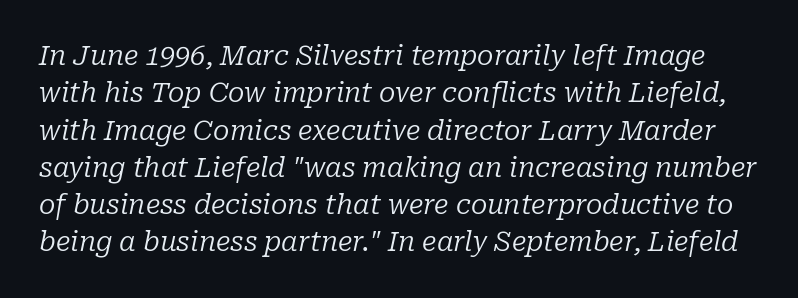
The image shows 27 px text type, italic (leaning right); set normal line spacing (1.38x), normal letter spacing, not underlined.
